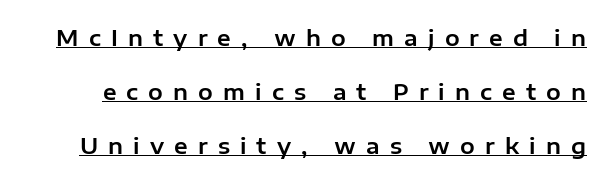
Q: Is the text italic (slanted)? A: No, it is upright.
Q: Is the text underlined? A: Yes.
Q: Is the spacing between letters normal or unusually wide? A: Unusually wide.
Q: Is the spacing between lines tight, normal or loose? A: Loose.
